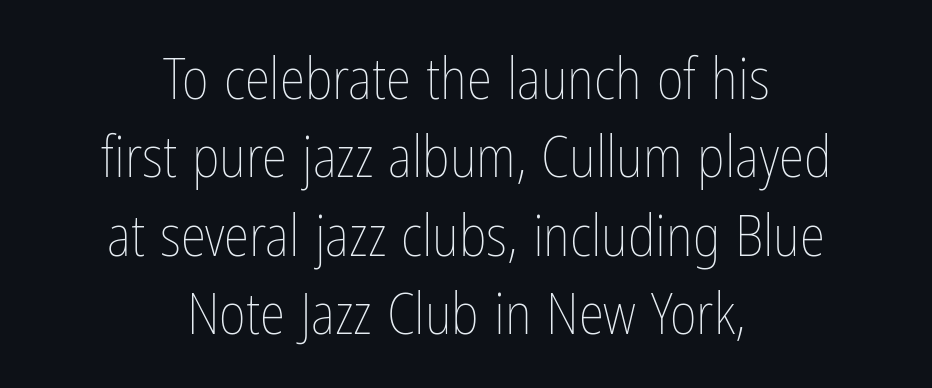
There is no visible air inserted between adjacent glyphs. Stroke thickness stays within the range of a standard reading face or lighter. Layout note: lines centered. Descenders are the only things crossing below the line. Looks like regular typesetting: each glyph gets only the width it needs. Ascenders rise straight up at ninety degrees.
